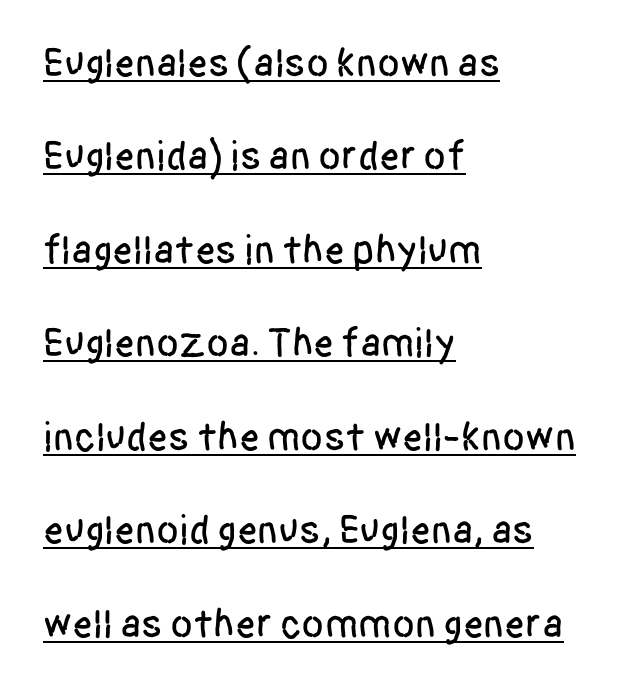
Each word holds together tightly as a unit, with standard inter-letter gaps. The lettering holds an erect, upright posture throughout. This is underlined copy, the kind a proofreader might mark for attention. The rendering uses natural spacing where letterforms have individual widths. Nope, no serifs anywhere on these letters.
